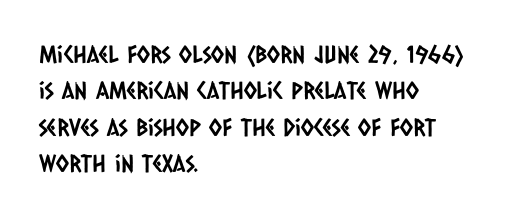
{"underline": "no", "align": "left", "line_spacing": "normal", "line_spacing_ratio": 1.52, "letter_spacing": "normal", "letter_spacing_em": 0.0, "glyph_px": 24}
